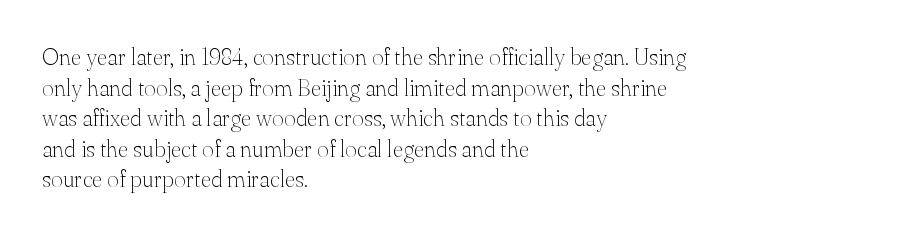
Vertical spacing — default. The text block is weighted toward the left margin, trailing off unevenly rightward. The baseline area is clear. These lines keep a tight, regular rhythm from letter to letter. No extra ink here — the face is not bold.
